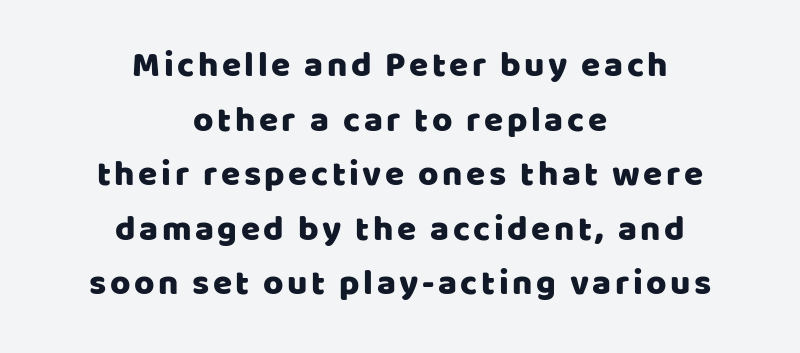
The image shows 35 px sans-serif type, upright; set centered, normal line spacing (1.56x), not underlined; low stroke contrast and a large x-height.
